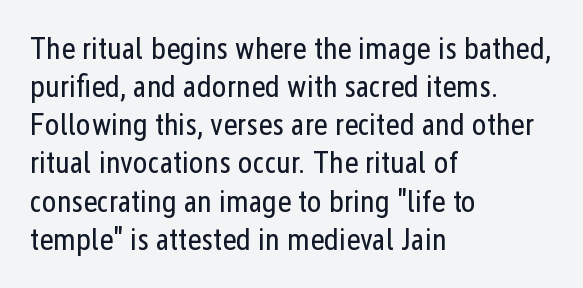
The specimen reads as upright at a glance. Each row of text sits above clean, open space. Tracking value appears to be zero — textbook default spacing. The font is comparable to plain body text, perhaps lighter.
